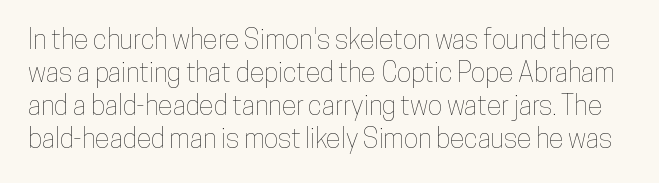
The image shows 27 px text type, upright; set line spacing 1.22x, normal letter spacing, not underlined.
